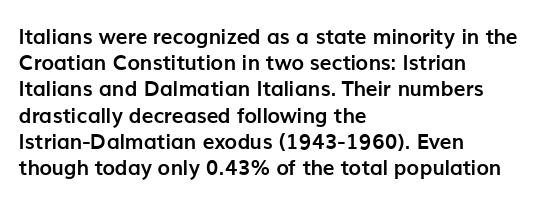
Q: Is the text bold? A: Yes.
Q: Is the text italic (slanted)? A: No, it is upright.
Q: Is the text underlined? A: No.
Q: How is the paragraph aligned? A: Left-aligned.
Q: Is the spacing between letters normal or unusually wide? A: Normal.
Q: Is the spacing between lines tight, normal or loose? A: Normal.
